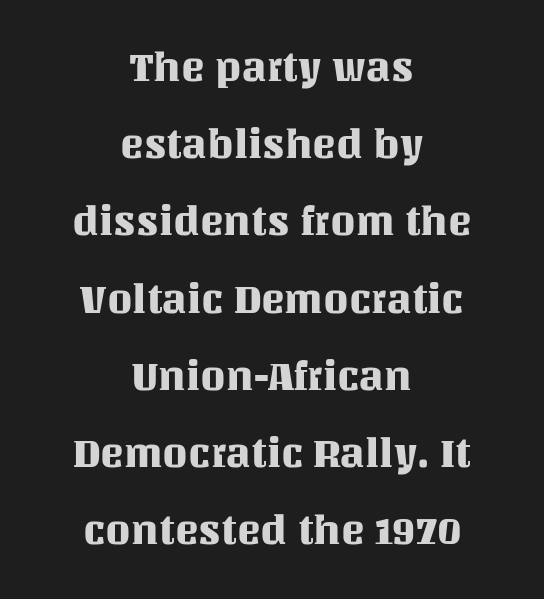
Q: Is the text italic (slanted)? A: No, it is upright.
Q: Is the text underlined? A: No.
Q: How is the paragraph aligned? A: Centered.
Q: Is the spacing between letters normal or unusually wide? A: Normal.
Q: Is the spacing between lines tight, normal or loose? A: Loose.
Q: Width (condensed, normal, or wide)? A: Normal.
Q: Stroke contrast? A: Medium.
Q: x-height? A: Large.
Q: Monospaced? A: No.
